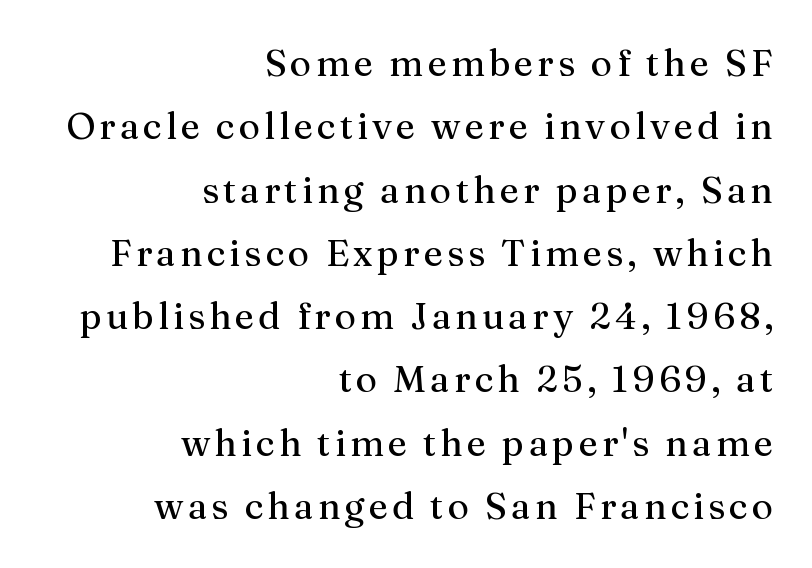
Q: Is the text bold? A: No.
Q: Is the text italic (slanted)? A: No, it is upright.
Q: Is the typeface a serif or a sans-serif typeface? A: Serif.
Q: Is the text underlined? A: No.
Q: How is the paragraph aligned? A: Right-aligned.
Q: Width (condensed, normal, or wide)? A: Normal.
Q: Stroke contrast? A: Medium.
Q: x-height? A: Medium.
Q: Monospaced? A: No.
